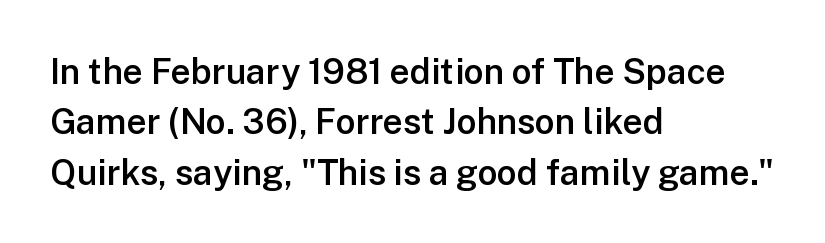
A clean baseline with only descenders dipping below it. Look at the bottom of the vertical strokes: they stop flat, with no serifs. Posture: straight, roman, zero tilt. A normal amount of white space separates one row of letters from the next. Proportional: the letters do not fall into vertical columns. Horizontal alignment here is leftward, the default for most running prose.
